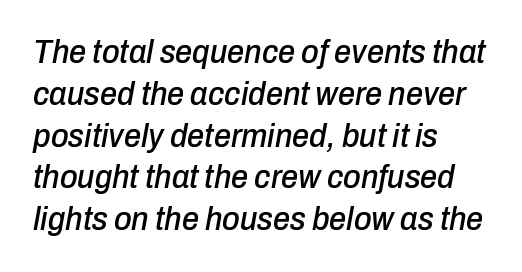
{"italic": "yes", "lean": "right", "slant_degrees": 10, "width": "condensed", "stroke_contrast": "low", "x_height": "medium", "monospaced": "no", "underline": "no", "align": "left", "line_spacing_ratio": 1.23, "letter_spacing": "normal", "letter_spacing_em": 0.0, "glyph_px": 34}
